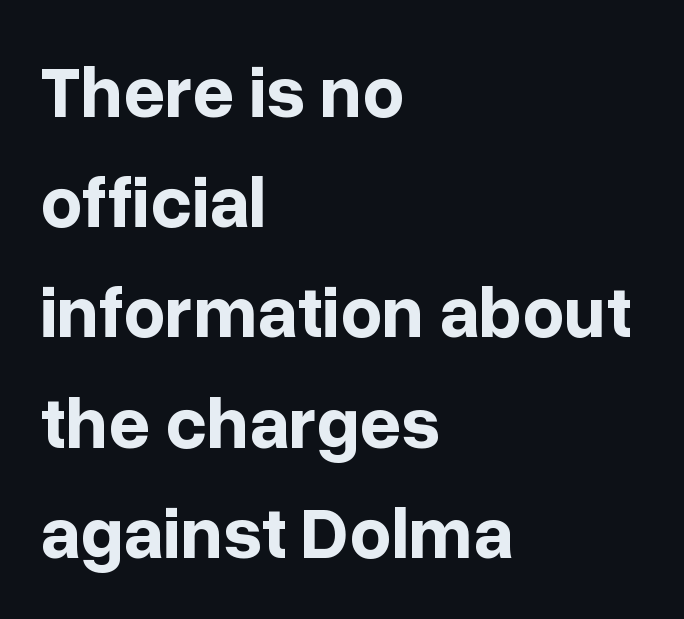
The image shows 73 px bold sans-serif type, upright; set left-aligned, normal line spacing (1.51x), normal letter spacing, not underlined; low stroke contrast and a medium x-height.
